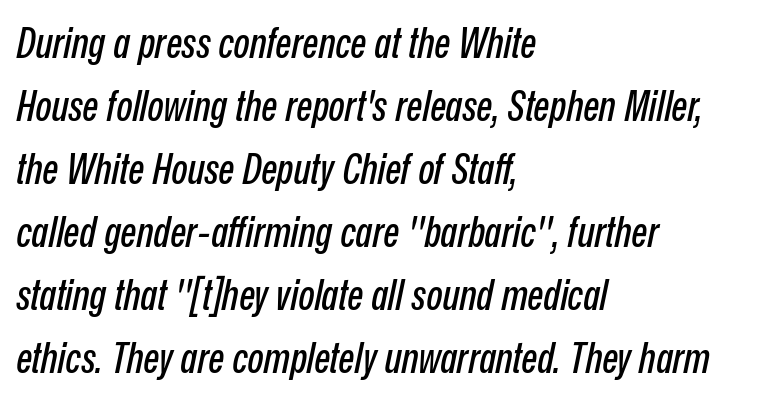
Q: Is the text italic (slanted)? A: Yes, it leans right by about 12 degrees.
Q: Is the text underlined? A: No.
Q: How is the paragraph aligned? A: Left-aligned.
Q: Is the spacing between letters normal or unusually wide? A: Normal.
Q: Is the spacing between lines tight, normal or loose? A: Normal.
Q: Width (condensed, normal, or wide)? A: Condensed.
Q: Stroke contrast? A: Low.
Q: x-height? A: Medium.
Q: Monospaced? A: No.
